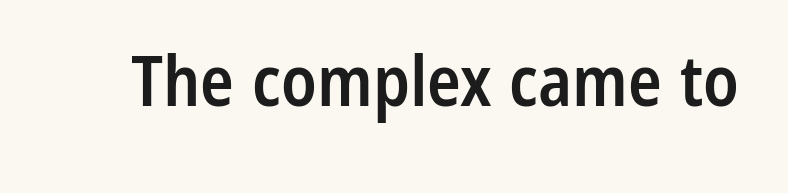
Type without underlining. A sans-serif font was chosen for this passage. In terms of weight, the rendering is demibold, just under bold. Is there any slant? The stems are plumb. Nobody touched the tracking dial on this one.
